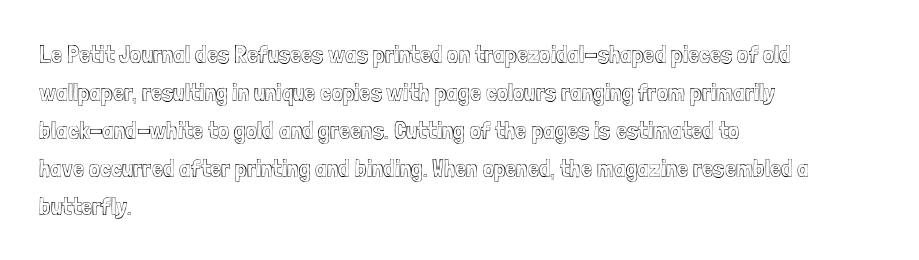
The image shows 25 px text type, upright; set left-aligned, normal line spacing (1.52x), normal letter spacing, not underlined.
